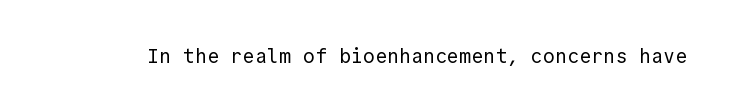
Q: Is the text bold? A: No.
Q: Is the text italic (slanted)? A: No, it is upright.
Q: Is the text underlined? A: No.
Q: Is the spacing between letters normal or unusually wide? A: Normal.
